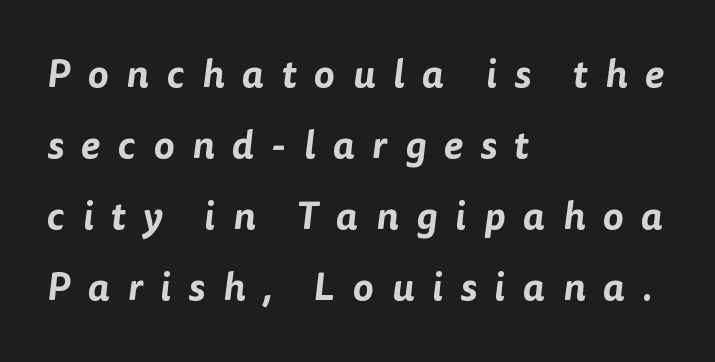
The image shows 39 px sans-serif type; set left-aligned, line spacing 1.82x, unusually wide letter spacing (+0.45 em), not underlined; low stroke contrast and a medium x-height.
